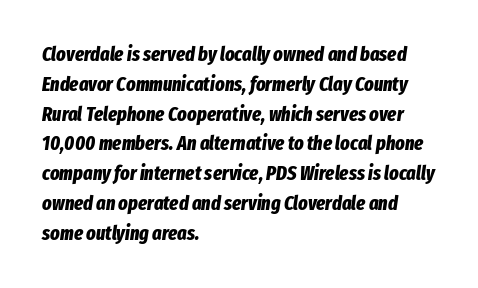
Q: Is the text bold? A: Yes.
Q: Is the text italic (slanted)? A: Yes, it leans right by about 8 degrees.
Q: Is the text underlined? A: No.
Q: How is the paragraph aligned? A: Left-aligned.
Q: Is the spacing between letters normal or unusually wide? A: Normal.
Q: Is the spacing between lines tight, normal or loose? A: Normal.
